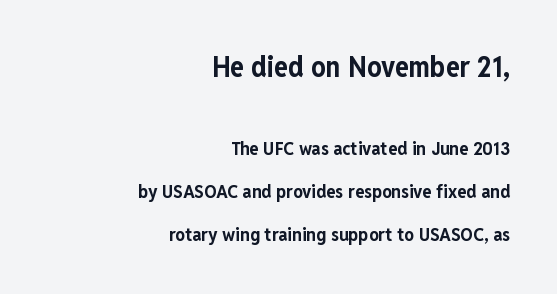
{"serif": "no", "italic": "no", "bold": "yes", "weight": "bold", "width": "condensed", "stroke_contrast": "low", "x_height": "medium", "monospaced": "no", "underline": "no", "align": "right", "line_spacing": "loose", "line_spacing_ratio": 2.25, "letter_spacing": "normal", "letter_spacing_em": 0.0, "larger_block": "first", "size_ratio": 1.53, "glyph_px": 29}
